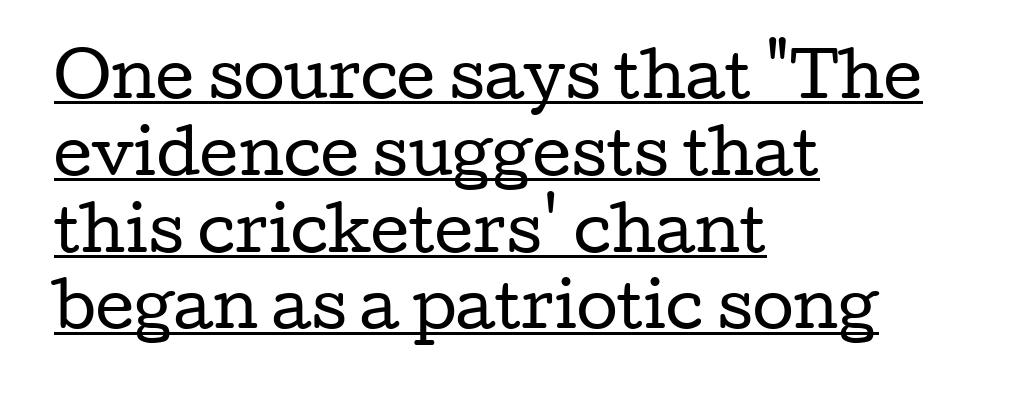
Compared with typical body copy, the letter spacing here is the same. Proportional: the letters do not fall into vertical columns. These characters rest on top of a visible drawn line. Notice how the passage keeps a crisp vertical edge on the left only. Typographically, this falls in the serif category. This sample uses an upright cut, with every glyph sitting square on the baseline.
